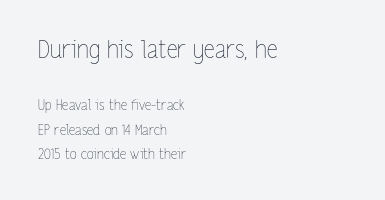
Q: Is the text bold? A: No.
Q: Is the text italic (slanted)? A: No, it is upright.
Q: Is the text underlined? A: No.
Q: How is the paragraph aligned? A: Left-aligned.
Q: Is the spacing between letters normal or unusually wide? A: Normal.
Q: Which block of text is set in a larger size, the first (top) or the second (bottom)? A: The first (top) one.
